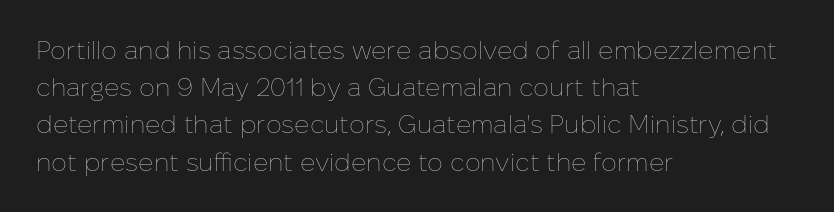
{"italic": "no", "bold": "no", "underline": "no", "align": "left", "line_spacing": "normal", "line_spacing_ratio": 1.49, "letter_spacing": "normal", "letter_spacing_em": 0.0, "glyph_px": 25}
